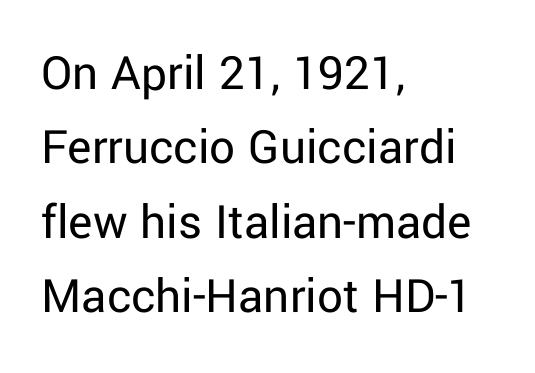
{"serif": "no", "italic": "no", "bold": "no", "weight": "regular", "width": "normal", "stroke_contrast": "low", "x_height": "medium", "monospaced": "no", "underline": "no", "align": "left", "line_spacing": "normal", "line_spacing_ratio": 1.46, "letter_spacing": "normal", "letter_spacing_em": 0.0, "glyph_px": 51}
